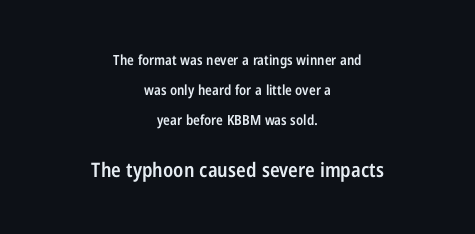
{"italic": "no", "bold": "semi", "underline": "no", "align": "center", "line_spacing": "loose", "line_spacing_ratio": 2.13, "letter_spacing": "normal", "letter_spacing_em": 0.0, "larger_block": "second", "size_ratio": 1.43, "glyph_px": 20}
